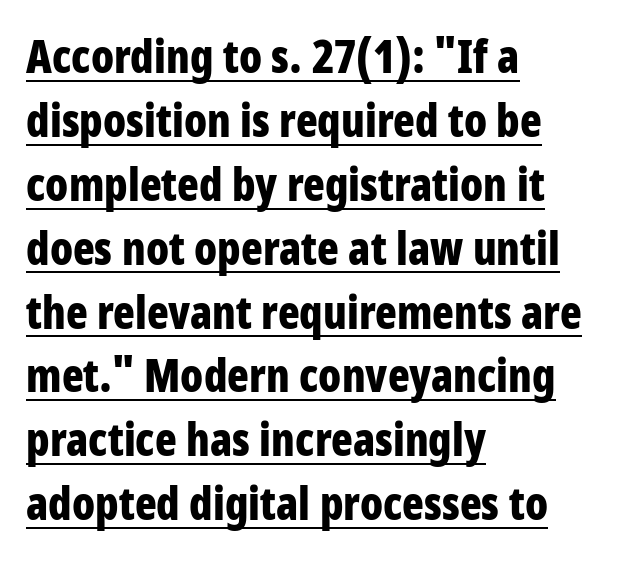
The image shows 45 px bold, condensed sans-serif type, upright; set left-aligned, normal line spacing (1.42x), normal letter spacing, underlined; low stroke contrast and a large x-height.
